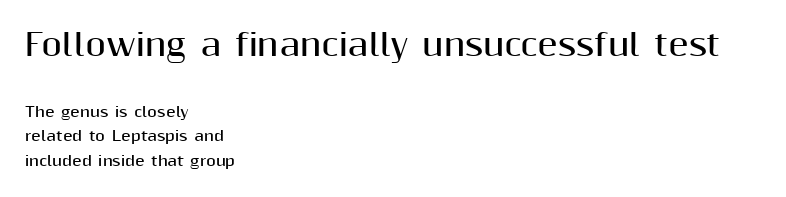
The image shows 30 px bold sans-serif type, upright; set left-aligned, line spacing 1.76x, normal letter spacing, not underlined; the first (top) block is 2.14x larger; medium stroke contrast and a medium x-height.
